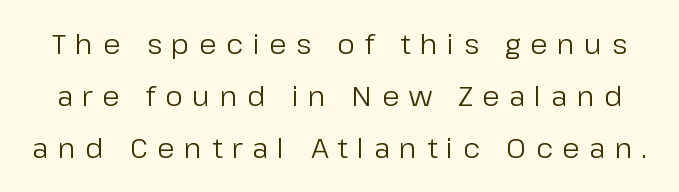
The image shows 28 px regular-weight sans-serif type, upright; set line spacing 1.86x, unusually wide letter spacing (+0.34 em), not underlined; low stroke contrast and a medium x-height.
